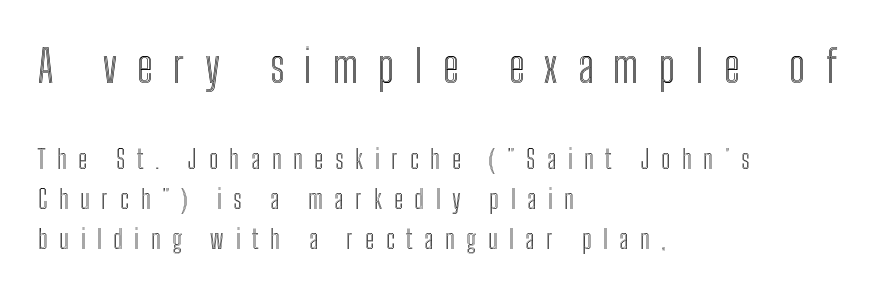
{"italic": "no", "width": "condensed", "x_height": "medium", "monospaced": "no", "underline": "no", "align": "left", "line_spacing": "normal", "line_spacing_ratio": 1.54, "letter_spacing": "wide", "letter_spacing_em": 0.45, "larger_block": "first", "size_ratio": 1.73, "glyph_px": 45}
